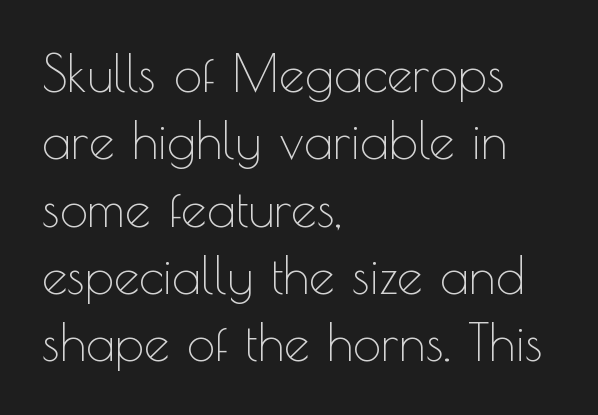
Tall strokes in this sample are plumb rather than angled. Horizontal alignment here is leftward, the default for most running prose. Spacing verdict: proportional, widths tailored to each character. Words float on clear page, feet unadorned. The gaps between neighbouring characters are ordinary and unremarkable.
